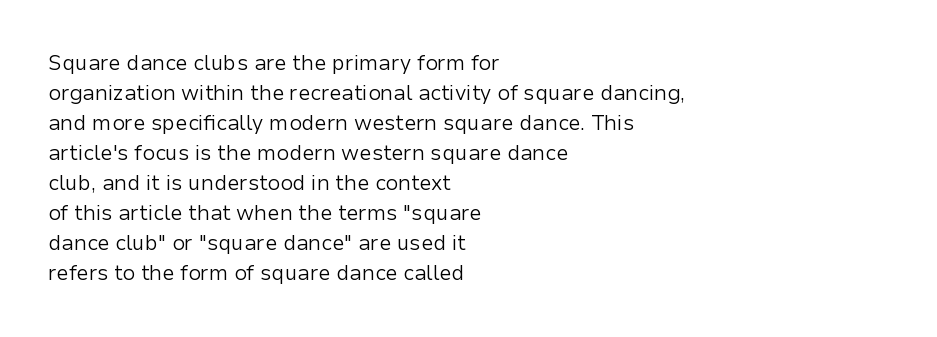
Q: Is the text bold? A: No.
Q: Is the text italic (slanted)? A: No, it is upright.
Q: Is the text underlined? A: No.
Q: How is the paragraph aligned? A: Left-aligned.
Q: Is the spacing between letters normal or unusually wide? A: Normal.
Q: Is the spacing between lines tight, normal or loose? A: Normal.
